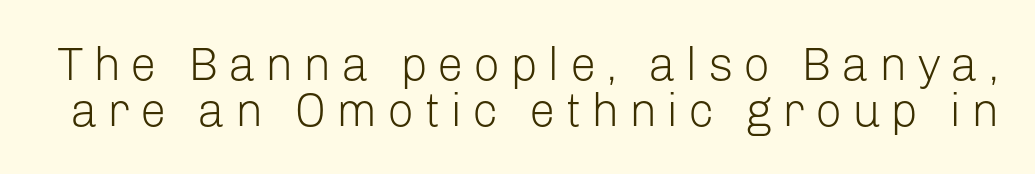
Q: Is the text bold? A: No.
Q: Is the text italic (slanted)? A: No, it is upright.
Q: Is the typeface a serif or a sans-serif typeface? A: Sans-serif.
Q: Is the text underlined? A: No.
Q: Is the spacing between letters normal or unusually wide? A: Unusually wide.
Q: Is the spacing between lines tight, normal or loose? A: Tight.
Q: Width (condensed, normal, or wide)? A: Normal.
Q: Stroke contrast? A: Low.
Q: x-height? A: Medium.
Q: Monospaced? A: No.
